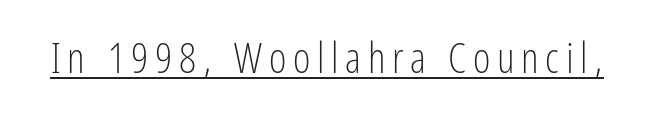
The face used here is proportionally spaced, like ordinary book or web type. Check where the strokes stop: nothing finishes them off — pure sans. Emphasis is given by a line drawn under the lettering. Characters remain perfectly vertical along every line. Ink coverage per letter is moderate at most.
